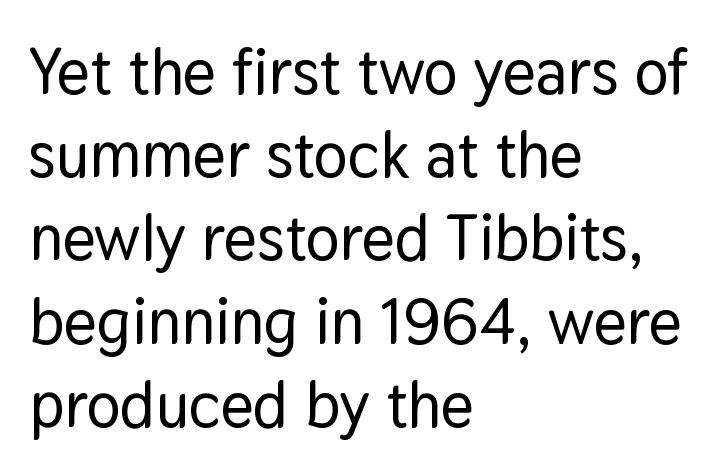
In terms of letterspacing, this is plain default setting. Casual observation: everything's shoved over to the left. Glance below the letters and you will spot only blank space. The letters stand straight up with perfectly vertical stems.
